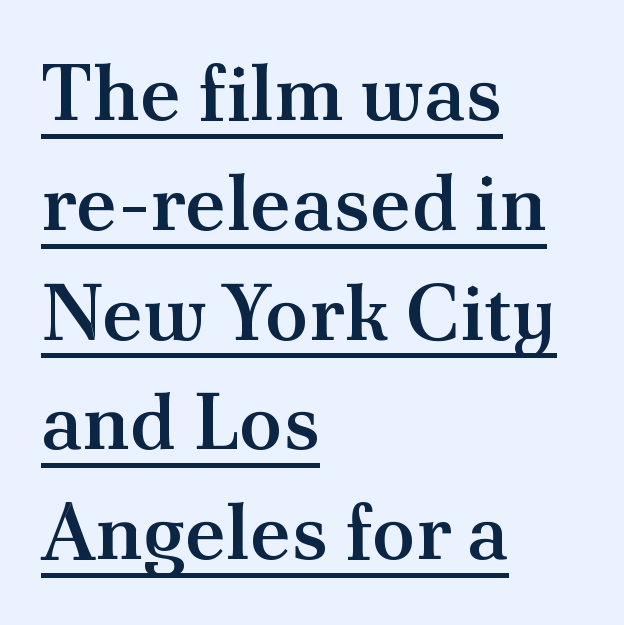
Regarding serifs, this sample has them. The passage shown has conventional tracking throughout. The passage is arranged the way most books set body copy — flush left. The specimen reads as upright at a glance.
